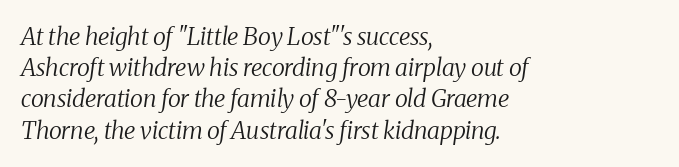
The image shows 24 px text type, italic (leaning right); set left-aligned, normal line spacing (1.3x), normal letter spacing, not underlined.
